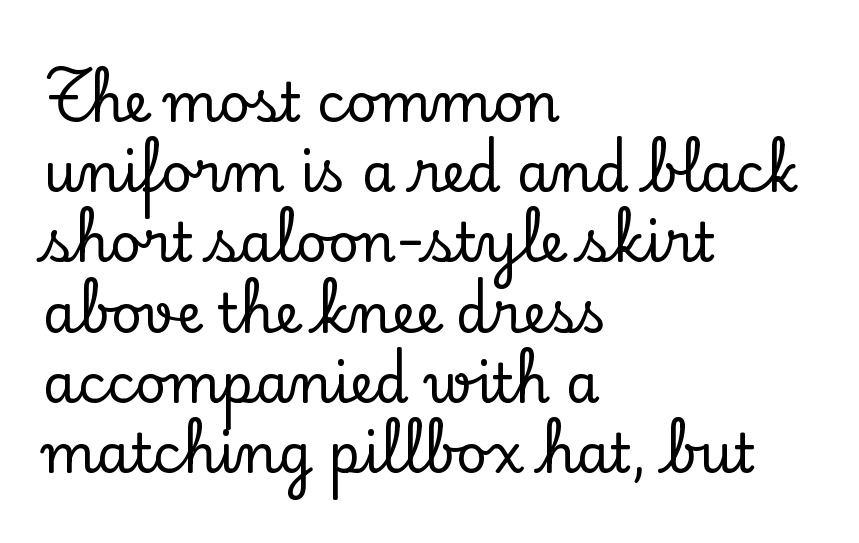
Quick note: not italic, upright. Check where the strokes stop: tiny serifs finish them off. A student would call this left alignment; a typographer would say flush left, rag right. Students, observe: this is what conventionally led text looks like. Is this a fixed-width face? No — the glyphs have proportional, varying widths. Each row of text sits above clean, open space.
